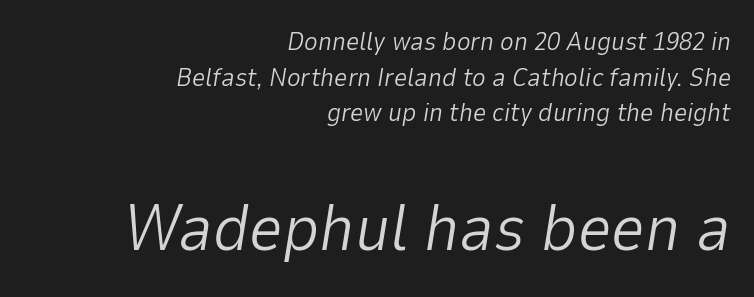
Q: Is the text bold? A: No.
Q: Is the text italic (slanted)? A: Yes, it leans right by about 9 degrees.
Q: Is the text underlined? A: No.
Q: How is the paragraph aligned? A: Right-aligned.
Q: Is the spacing between letters normal or unusually wide? A: Normal.
Q: Is the spacing between lines tight, normal or loose? A: Normal.
Q: Which block of text is set in a larger size, the first (top) or the second (bottom)? A: The second (bottom) one.
Q: Width (condensed, normal, or wide)? A: Normal.
Q: Stroke contrast? A: Low.
Q: x-height? A: Medium.
Q: Monospaced? A: No.
